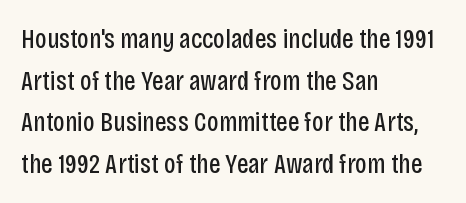
The image shows 28 px regular-weight, condensed sans-serif type, upright; set left-aligned, normal line spacing (1.49x), normal letter spacing, not underlined; low stroke contrast and a large x-height.
